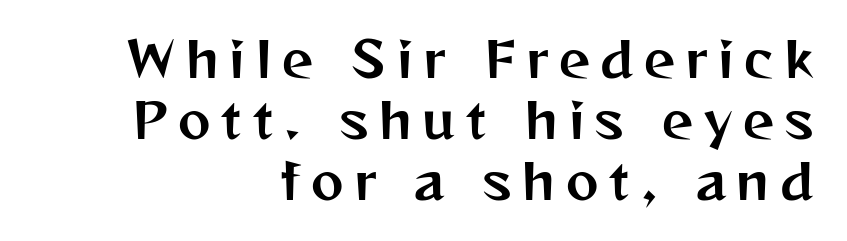
Character widths vary here, with narrow letters taking less room than wide ones. Visually the block forms a straight wall on the right and a jagged coastline on the left. Posture: upright roman. Letterform terminals end flat and unadorned throughout the passage. The horizontal fit of the characters is loose and conspicuously gappy.
